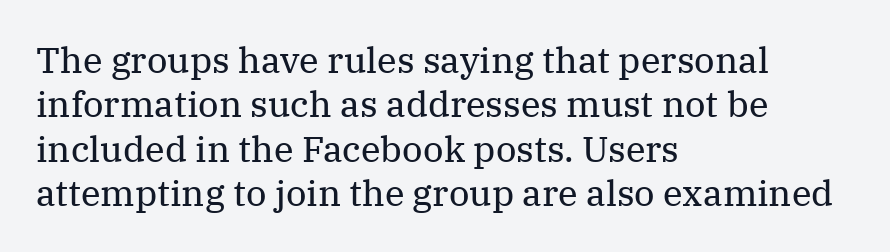
{"serif": "yes", "italic": "no", "bold": "no", "weight": "regular", "width": "normal", "stroke_contrast": "medium", "x_height": "medium", "monospaced": "no", "underline": "no", "align": "left", "line_spacing_ratio": 1.23, "letter_spacing": "normal", "letter_spacing_em": 0.0, "glyph_px": 36}
